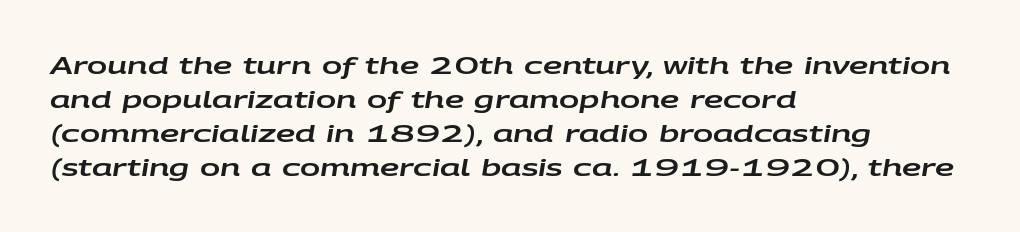
Descenders hang freely into open space. The letters sit at their default tracking, neither squeezed nor spread. The glyphs look as if they've been sheared to an angle. Notice how the passage keeps a crisp vertical edge on the left only. The rendering uses a moderate line-height, typical for paragraphs.
